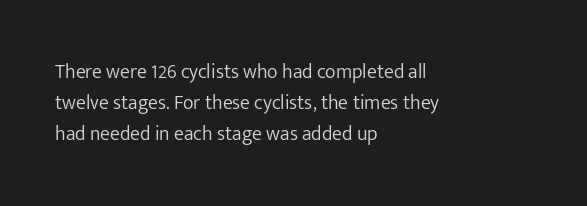
Q: Is the text bold? A: No.
Q: Is the text italic (slanted)? A: No, it is upright.
Q: Is the text underlined? A: No.
Q: How is the paragraph aligned? A: Left-aligned.
Q: Is the spacing between letters normal or unusually wide? A: Normal.
Q: Is the spacing between lines tight, normal or loose? A: Normal.
